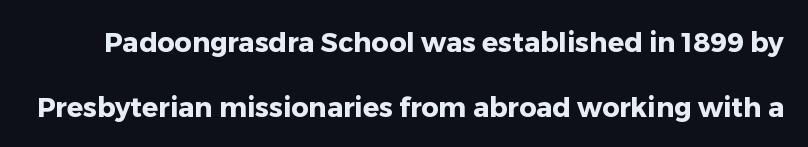
{"italic": "no", "bold": "yes", "underline": "no", "line_spacing": "loose", "line_spacing_ratio": 2.39, "letter_spacing": "normal", "letter_spacing_em": 0.0, "glyph_px": 27}
